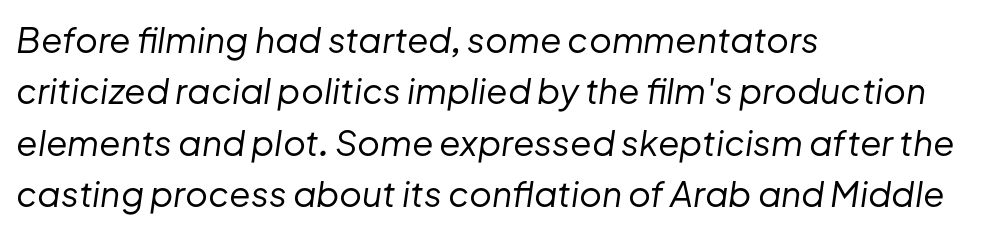
Heaviness? Minimal to ordinary, like unemphasized prose. Quick note: underline off. Regarding leading, the lines here are spaced in the standard way. These lines are set flush left with a ragged right edge. Slant detected: the letters are inclined.
